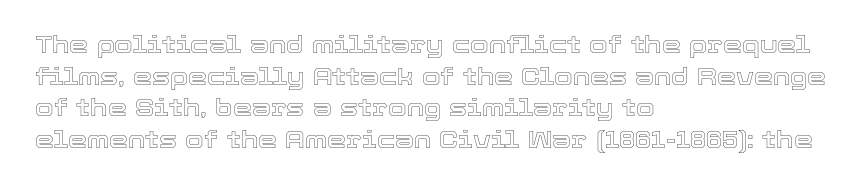
{"italic": "no", "underline": "no", "align": "left", "line_spacing": "normal", "line_spacing_ratio": 1.32, "letter_spacing": "normal", "letter_spacing_em": 0.0, "glyph_px": 24}
